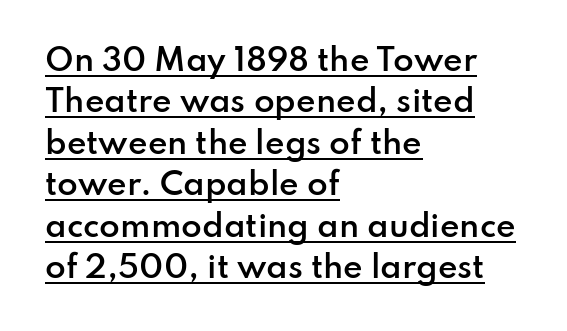
Q: Is the text bold? A: Semi-bold.
Q: Is the text italic (slanted)? A: No, it is upright.
Q: Is the typeface a serif or a sans-serif typeface? A: Sans-serif.
Q: Is the text underlined? A: Yes.
Q: How is the paragraph aligned? A: Left-aligned.
Q: Is the spacing between letters normal or unusually wide? A: Normal.
Q: Is the spacing between lines tight, normal or loose? A: Normal.
Q: Width (condensed, normal, or wide)? A: Normal.
Q: Stroke contrast? A: Low.
Q: x-height? A: Small.
Q: Monospaced? A: No.
